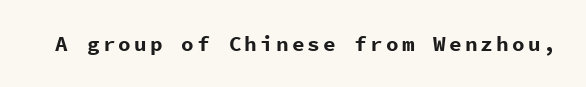
Q: Is the text bold? A: Yes.
Q: Is the text italic (slanted)? A: No, it is upright.
Q: Is the text underlined? A: No.
